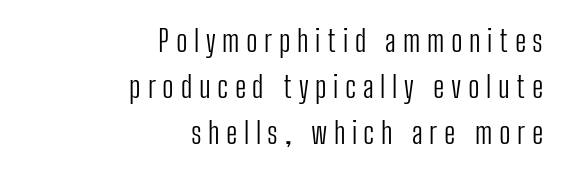
Someone cranked the tracking dial way up on this one. Each row of text sits above clean, open space. Is this a fixed-width face? No — the glyphs have proportional, varying widths. Nothing heavy about these letters — not bold at all. The rendering anchors every line to the right-hand side.
